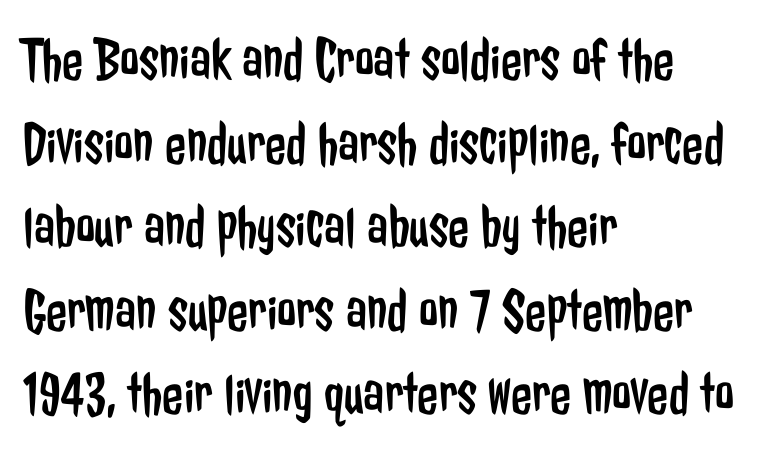
The image shows 61 px regular-weight, condensed sans-serif type, upright; set left-aligned, normal line spacing (1.37x), normal letter spacing, not underlined; low stroke contrast and a medium x-height.
